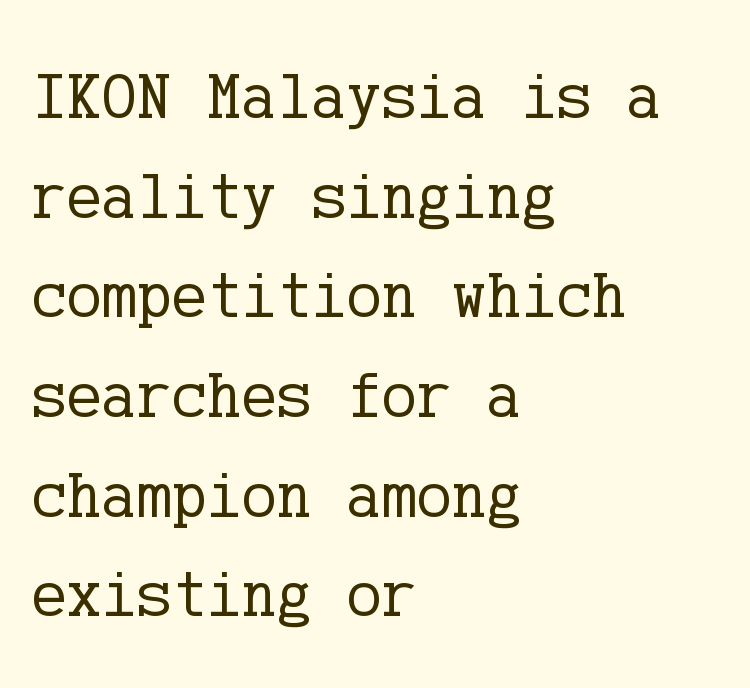
Q: Is the text bold? A: No.
Q: Is the text italic (slanted)? A: No, it is upright.
Q: Is the typeface a serif or a sans-serif typeface? A: Serif.
Q: Is the text underlined? A: No.
Q: How is the paragraph aligned? A: Left-aligned.
Q: Is the spacing between letters normal or unusually wide? A: Normal.
Q: Is the spacing between lines tight, normal or loose? A: Normal.
Q: Width (condensed, normal, or wide)? A: Normal.
Q: Stroke contrast? A: Low.
Q: x-height? A: Medium.
